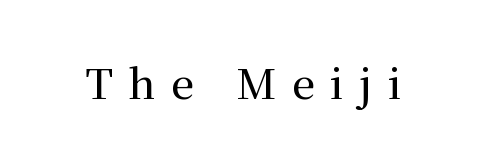
Tall strokes in this sample are plumb rather than angled. Does extra space separate the letters? Yes, quite a lot of it. Underlining? Definitely not there. Each letter keeps its own natural width here, so spacing adapts to shape. A serif font was chosen for this passage.
